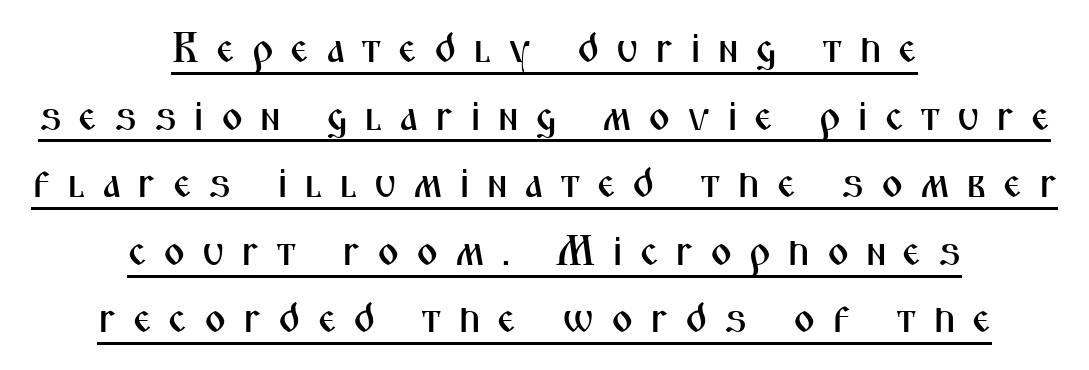
{"serif": "no", "italic": "no", "width": "condensed", "stroke_contrast": "medium", "x_height": "medium", "monospaced": "no", "underline": "yes", "align": "center", "line_spacing": "normal", "line_spacing_ratio": 1.61, "letter_spacing": "wide", "letter_spacing_em": 0.39, "glyph_px": 42}
